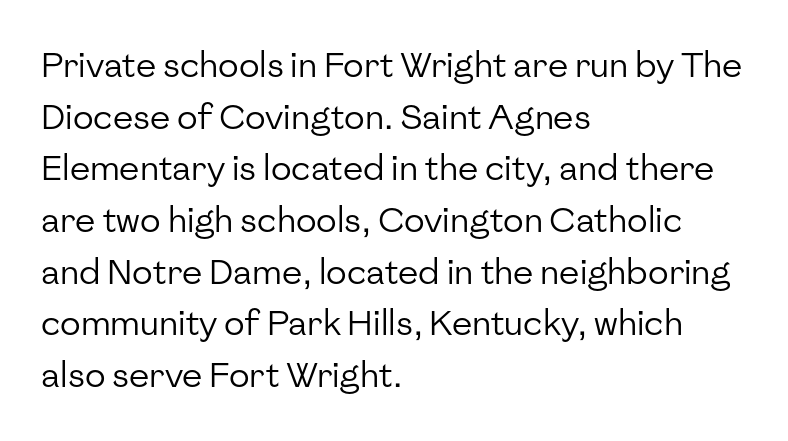
The typesetting does not lean heavy: it is not bold. Teacher's note: observe the even left margin — that is flush-left alignment. Posture: upright roman. Varying glyph widths throughout — classic text-font behaviour.
